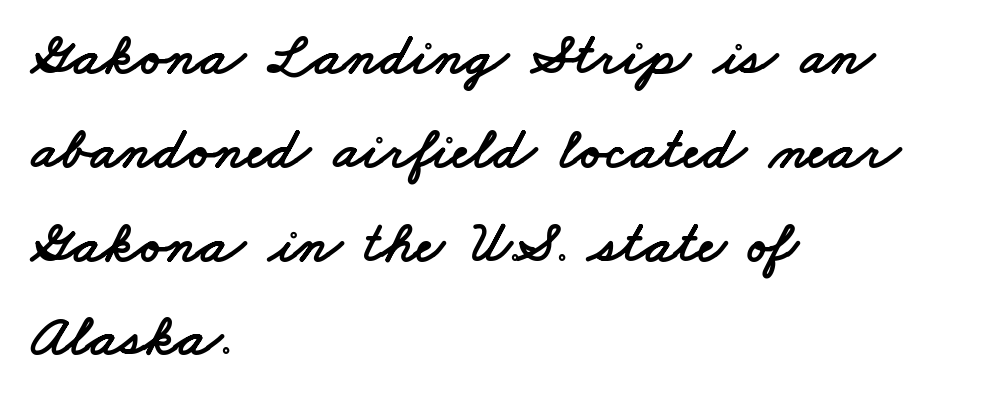
Q: Is the typeface a serif or a sans-serif typeface? A: Sans-serif.
Q: Is the text underlined? A: No.
Q: How is the paragraph aligned? A: Left-aligned.
Q: Is the spacing between letters normal or unusually wide? A: Normal.
Q: Is the spacing between lines tight, normal or loose? A: Normal.
Q: Width (condensed, normal, or wide)? A: Wide.
Q: Stroke contrast? A: Low.
Q: x-height? A: Small.
Q: Monospaced? A: No.
